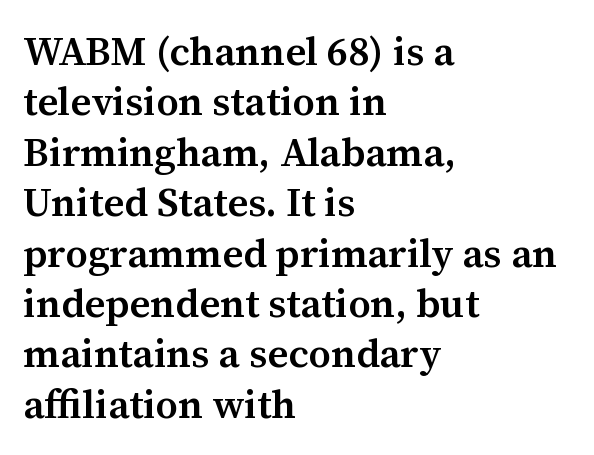
The typesetting leans somewhat heavy: a semibold. The text block is weighted toward the left margin, trailing off unevenly rightward. Typographically, this falls in the serif category. Normally led — the rows are evenly, conventionally spaced.
